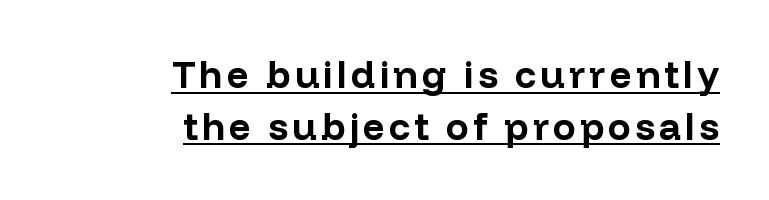
The image shows 38 px bold sans-serif type, upright; set right-aligned, normal line spacing (1.36x), underlined; low stroke contrast and a medium x-height.
